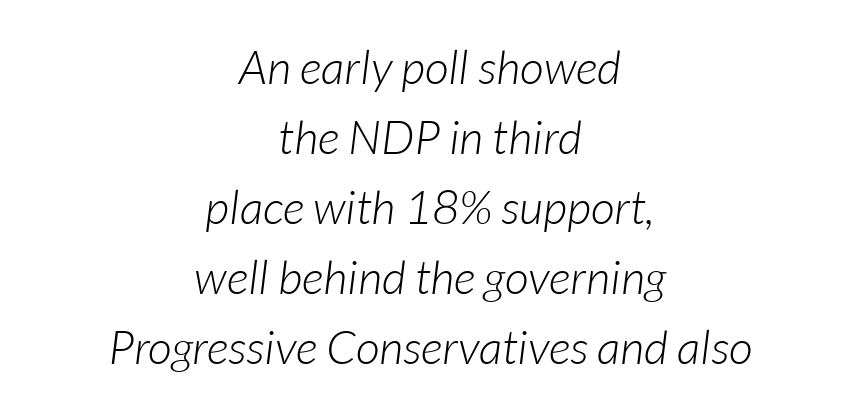
{"serif": "no", "bold": "no", "weight": "light", "width": "normal", "stroke_contrast": "low", "x_height": "medium", "monospaced": "no", "underline": "no", "align": "center", "line_spacing": "normal", "line_spacing_ratio": 1.49, "letter_spacing": "normal", "letter_spacing_em": 0.0, "glyph_px": 47}
